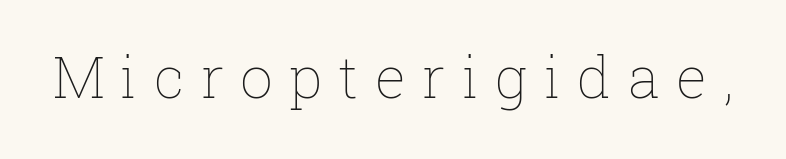
{"italic": "no", "bold": "no", "weight": "thin", "width": "normal", "stroke_contrast": "low", "x_height": "medium", "monospaced": "no", "underline": "no", "letter_spacing": "wide", "letter_spacing_em": 0.28, "glyph_px": 58}
